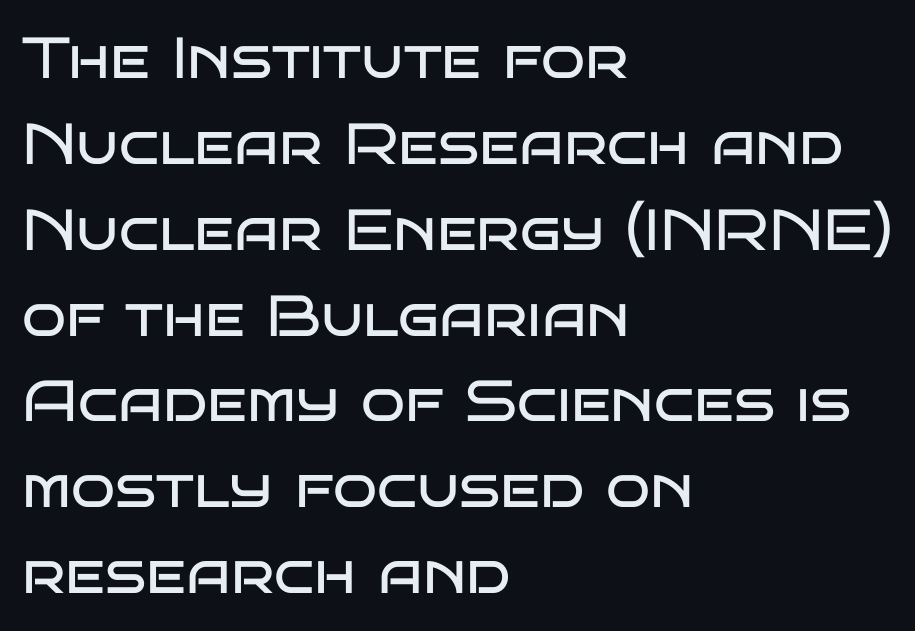
The image shows 58 px regular-weight, wide sans-serif type, upright; set left-aligned, normal line spacing (1.48x), normal letter spacing, not underlined; low stroke contrast and a large x-height.
